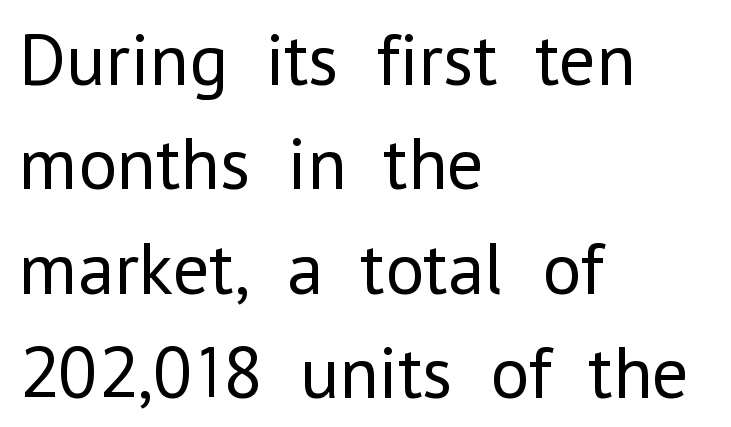
Q: Is the text bold? A: No.
Q: Is the text italic (slanted)? A: No, it is upright.
Q: Is the typeface a serif or a sans-serif typeface? A: Sans-serif.
Q: Is the text underlined? A: No.
Q: How is the paragraph aligned? A: Left-aligned.
Q: Is the spacing between letters normal or unusually wide? A: Normal.
Q: Is the spacing between lines tight, normal or loose? A: Normal.
Q: Width (condensed, normal, or wide)? A: Normal.
Q: Stroke contrast? A: Low.
Q: x-height? A: Medium.
Q: Monospaced? A: No.
